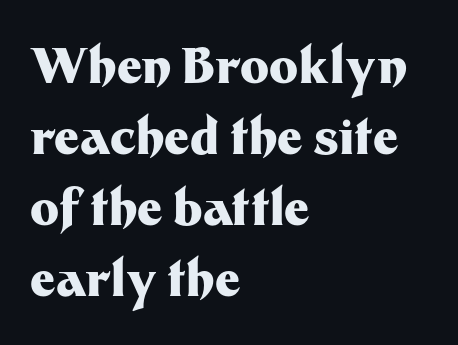
{"serif": "no", "italic": "no", "bold": "yes", "weight": "heavy", "width": "normal", "stroke_contrast": "medium", "x_height": "medium", "monospaced": "no", "underline": "no", "align": "left", "line_spacing": "normal", "line_spacing_ratio": 1.45, "letter_spacing": "normal", "letter_spacing_em": 0.0, "glyph_px": 49}
